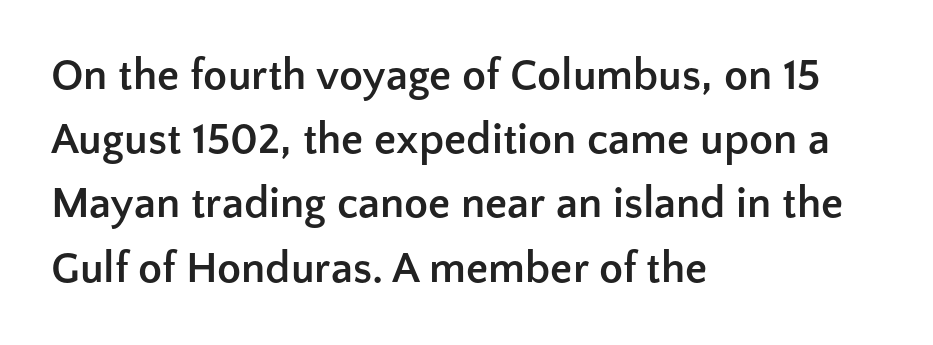
The image shows 44 px semibold sans-serif type, upright; set left-aligned, normal line spacing (1.46x), normal letter spacing, not underlined; low stroke contrast and a medium x-height.
